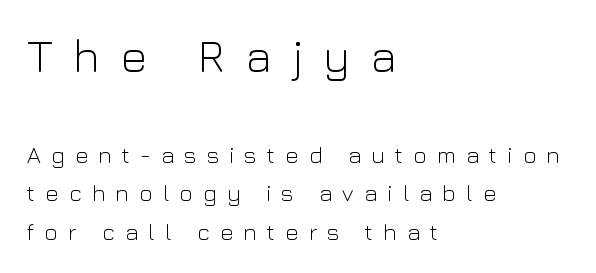
The image shows 46 px light sans-serif type, upright; set left-aligned, normal line spacing (1.66x), unusually wide letter spacing (+0.44 em), not underlined; the first (top) block is 2.0x larger; low stroke contrast and a medium x-height.
